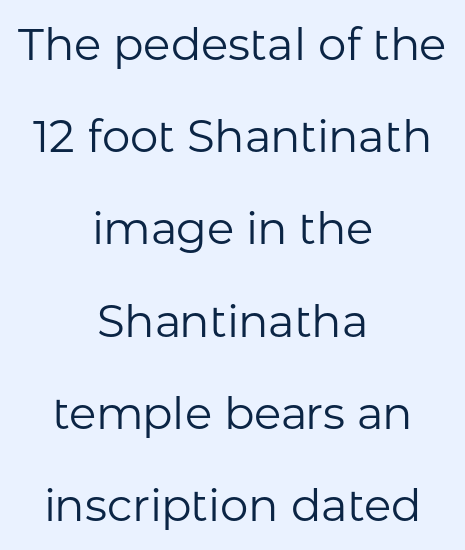
{"serif": "no", "italic": "no", "bold": "no", "weight": "regular", "width": "normal", "stroke_contrast": "low", "x_height": "medium", "monospaced": "no", "underline": "no", "align": "center", "line_spacing": "loose", "line_spacing_ratio": 2.05, "letter_spacing": "normal", "letter_spacing_em": 0.0, "glyph_px": 45}
